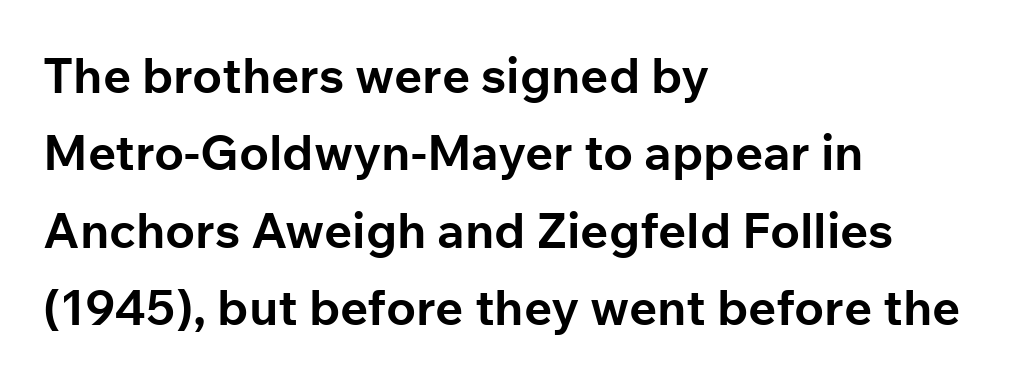
Q: Is the text bold? A: Yes.
Q: Is the text italic (slanted)? A: No, it is upright.
Q: Is the typeface a serif or a sans-serif typeface? A: Sans-serif.
Q: Is the text underlined? A: No.
Q: How is the paragraph aligned? A: Left-aligned.
Q: Is the spacing between letters normal or unusually wide? A: Normal.
Q: Is the spacing between lines tight, normal or loose? A: Normal.
Q: Width (condensed, normal, or wide)? A: Normal.
Q: Stroke contrast? A: Low.
Q: x-height? A: Medium.
Q: Monospaced? A: No.
